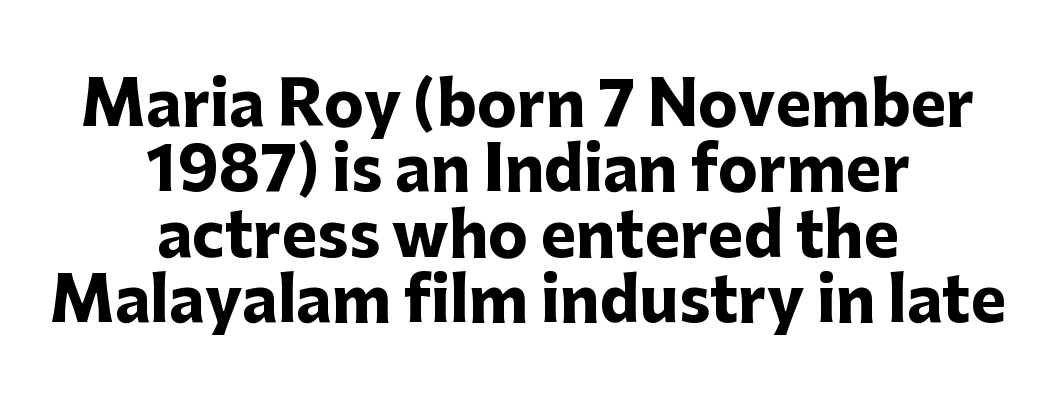
The face used here is proportionally spaced, like ordinary book or web type. Plenty of ink on the page — the face is bold. The leading is snug, giving the passage a crowded texture. Plain, unruled lines of type. Tall strokes in this sample are plumb rather than angled.
